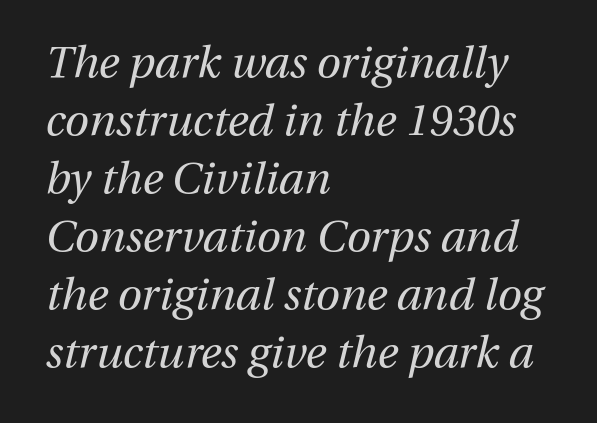
The image shows 44 px regular-weight type, italic (leaning right); set left-aligned, normal line spacing (1.32x), normal letter spacing, not underlined; medium stroke contrast and a medium x-height.
